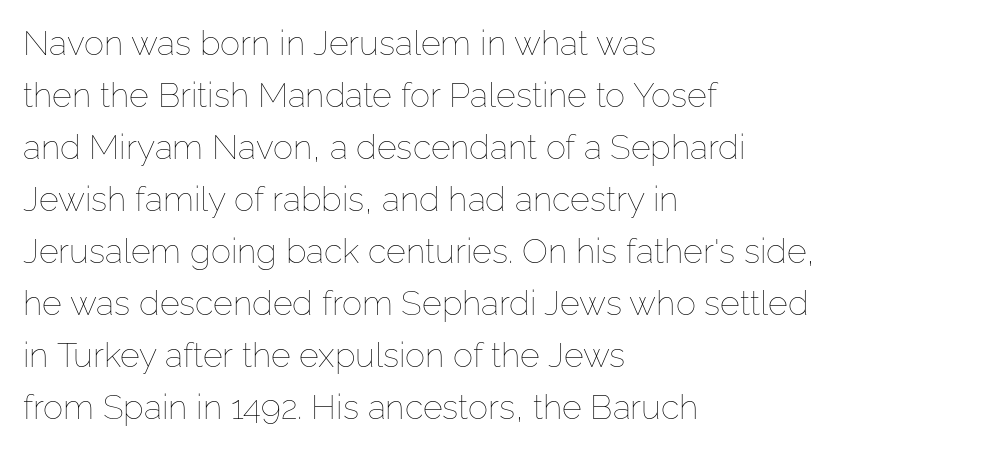
The image shows 34 px thin type, upright; set left-aligned, normal line spacing (1.53x), normal letter spacing, not underlined; low stroke contrast and a medium x-height.
